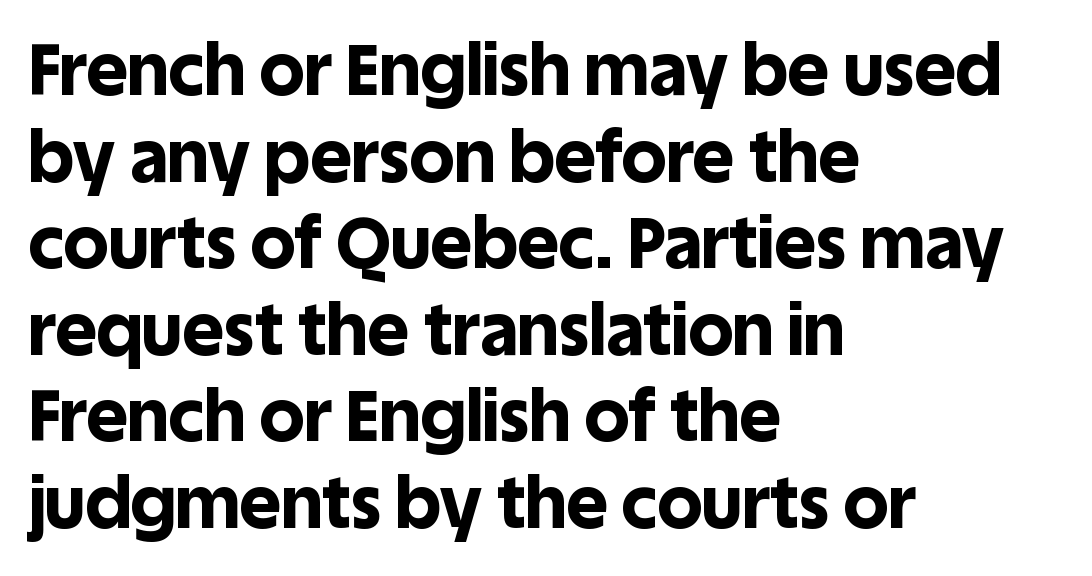
Proportional: the letters do not fall into vertical columns. Classification — sans serif. The setting favours the left margin, as ordinary paragraphs usually do. Students, note that the glyphs here touch the page at normal intervals. This rendering features lettering with no underline.
